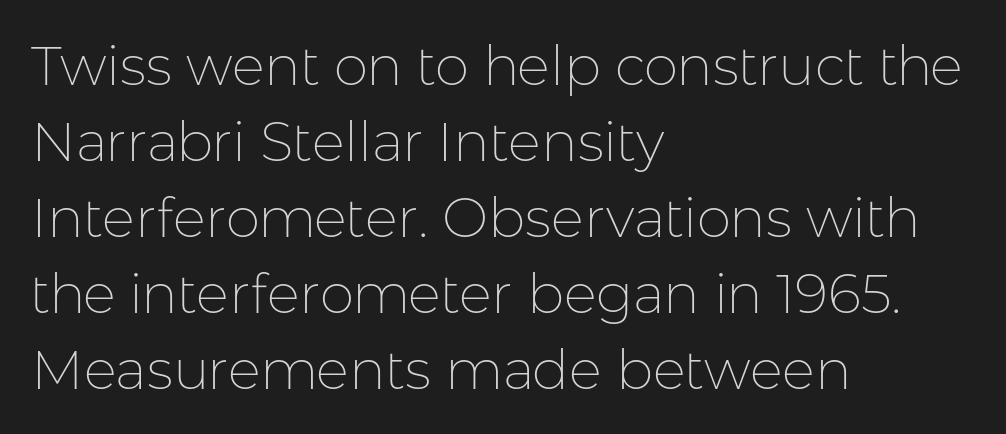
The image shows 55 px thin sans-serif type, upright; set left-aligned, normal line spacing (1.38x), normal letter spacing, not underlined; low stroke contrast and a medium x-height.
